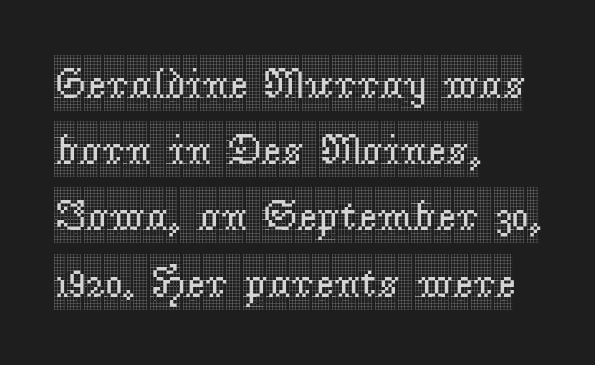
Q: Is the text italic (slanted)? A: No, it is upright.
Q: Is the typeface a serif or a sans-serif typeface? A: Serif.
Q: Is the text underlined? A: No.
Q: How is the paragraph aligned? A: Left-aligned.
Q: Is the spacing between letters normal or unusually wide? A: Normal.
Q: Is the spacing between lines tight, normal or loose? A: Normal.
Q: Width (condensed, normal, or wide)? A: Condensed.
Q: x-height? A: Large.
Q: Monospaced? A: No.
